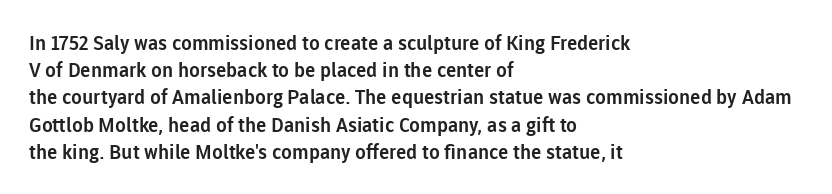
Teacher's note: observe the even left margin — that is flush-left alignment. Letter spacing: default. Every stem runs plumb, perpendicular to the baseline. The baseline area is clear. One glance says typical: line gaps are just what's usual.
